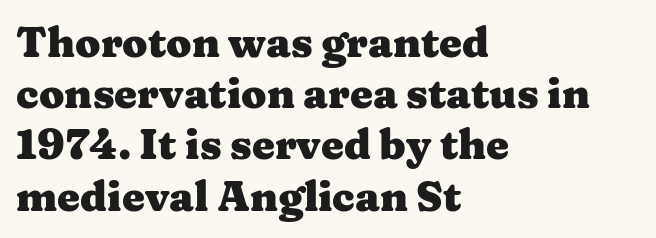
The image shows 41 px heavy, wide serif type, upright; set left-aligned, normal line spacing (1.25x), normal letter spacing, not underlined; medium stroke contrast and a medium x-height.
